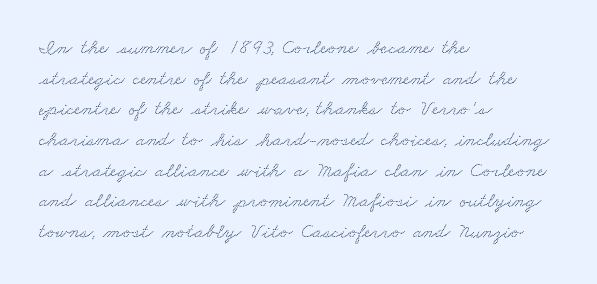
Q: Is the text underlined? A: No.
Q: How is the paragraph aligned? A: Left-aligned.
Q: Is the spacing between letters normal or unusually wide? A: Normal.
Q: Is the spacing between lines tight, normal or loose? A: Normal.
